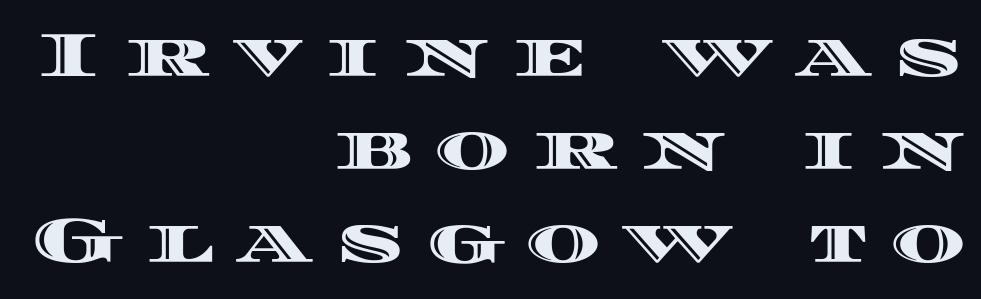
{"italic": "no", "width": "wide", "x_height": "large", "monospaced": "no", "underline": "no", "align": "right", "line_spacing": "normal", "line_spacing_ratio": 1.48, "letter_spacing": "wide", "letter_spacing_em": 0.38, "glyph_px": 63}
